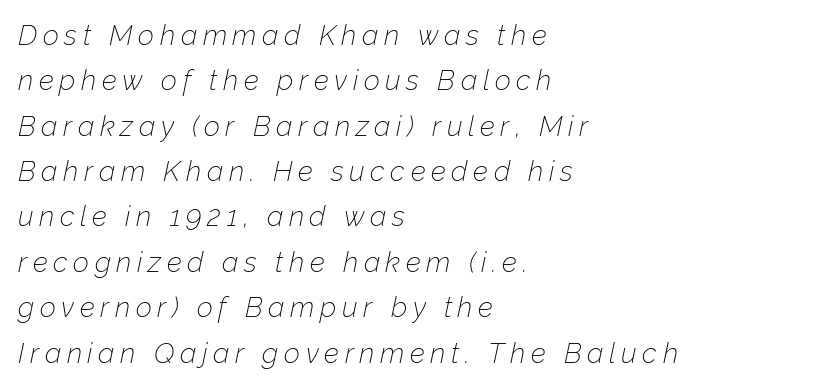
The tracking reads as deliberately expanded to a designer's eye. Italic? Definitely — the glyphs are oblique. These lines stack with their left ends in a neat column. These lines are rendered in a variable-pitch font. Baseline-to-baseline distance is the conventional proportion of letter height.
